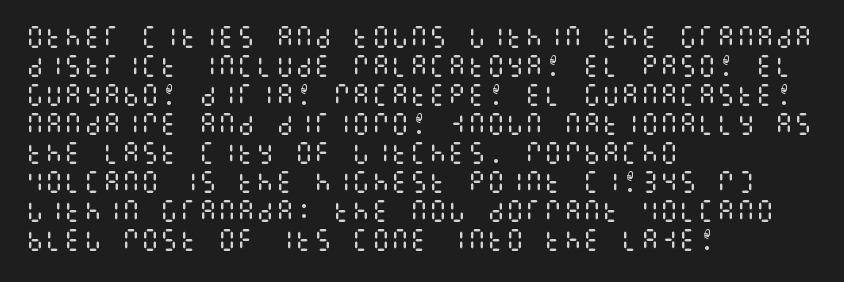
The strokes carry an ordinary text weight at most. Default kerning and tracking; the words read as compact shapes. The gap between lines stays unmarked. Does the lettering tilt? It doesn't — this is upright.
